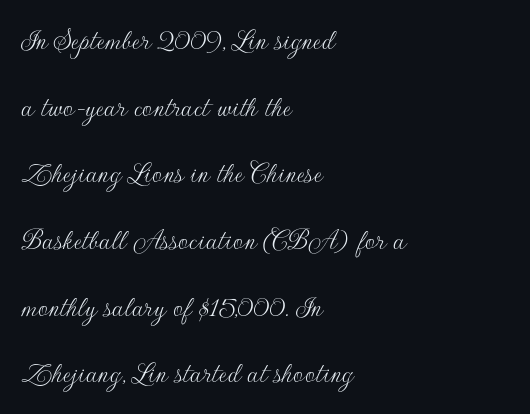
{"serif": "no", "bold": "no", "weight": "thin", "width": "normal", "stroke_contrast": "low", "x_height": "small", "monospaced": "no", "underline": "no", "align": "left", "line_spacing": "loose", "line_spacing_ratio": 2.15, "letter_spacing": "normal", "letter_spacing_em": 0.0, "glyph_px": 31}
